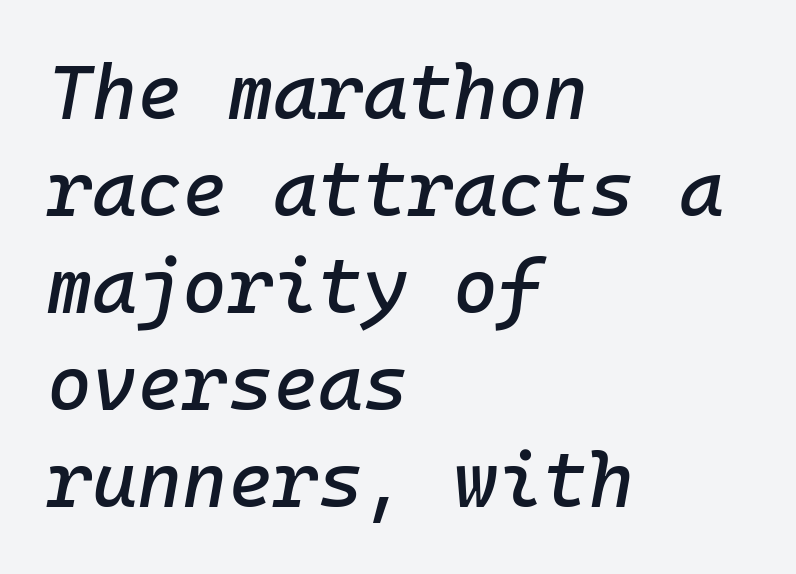
Q: Is the text italic (slanted)? A: Yes, it leans right by about 10 degrees.
Q: Is the text underlined? A: No.
Q: How is the paragraph aligned? A: Left-aligned.
Q: Is the spacing between letters normal or unusually wide? A: Normal.
Q: Is the spacing between lines tight, normal or loose? A: Normal.
Q: Width (condensed, normal, or wide)? A: Normal.
Q: Stroke contrast? A: Low.
Q: x-height? A: Medium.
Q: Monospaced? A: Yes.
